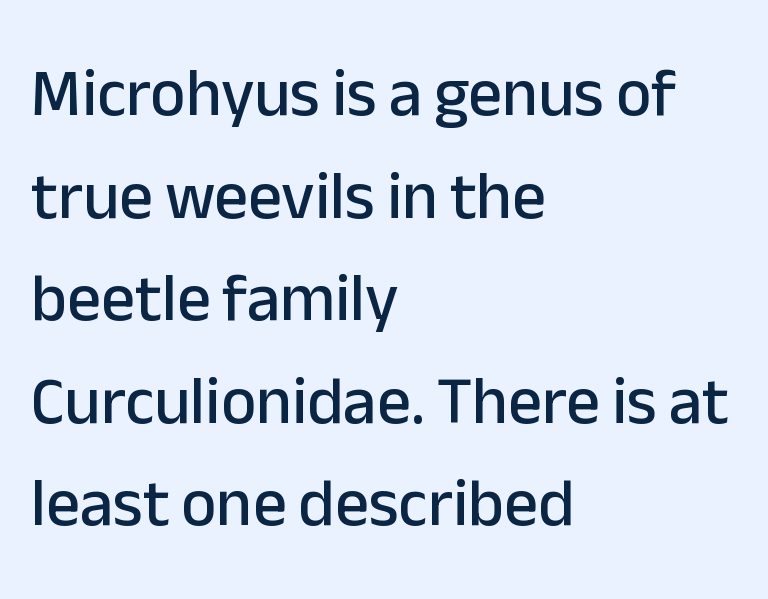
The font's upright variant was chosen for this text. Typographically, this falls in the sans-serif category. The letters sit at their default tracking, neither squeezed nor spread. Honestly, the row spacing looks completely unremarkable. Line beginnings align vertically; line endings do not. The passage shown is typed in a proportional face where columns would drift.
